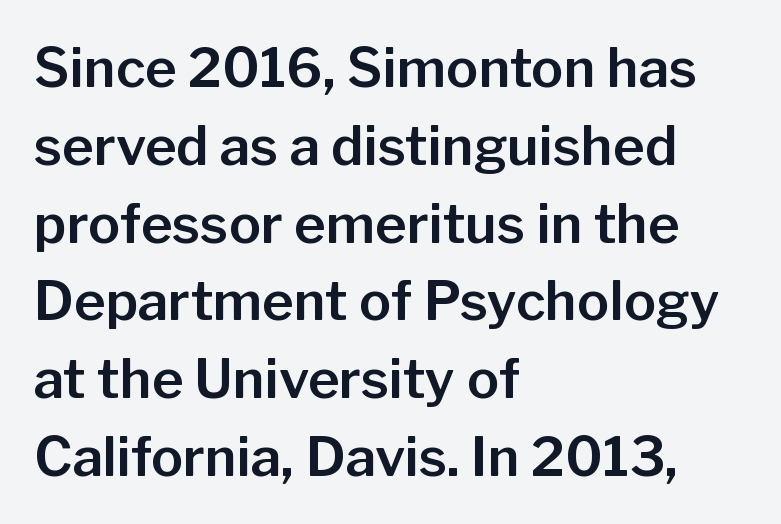
Italic: no, the glyphs are upright roman. The passage shown is not underscored anywhere. Think of a printed novel: that variable character pitch is what you see here. Observe the absence of serifs on each vertical stroke in this sample. Horizontal alignment here is leftward, the default for most running prose. Students, observe: this is what conventionally led text looks like.
